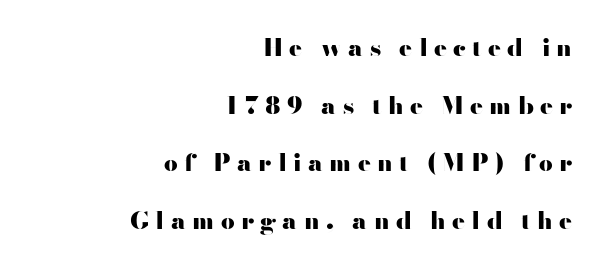
The image shows 24 px bold type, upright; set right-aligned, loose line spacing (2.4x), unusually wide letter spacing (+0.26 em), not underlined.
